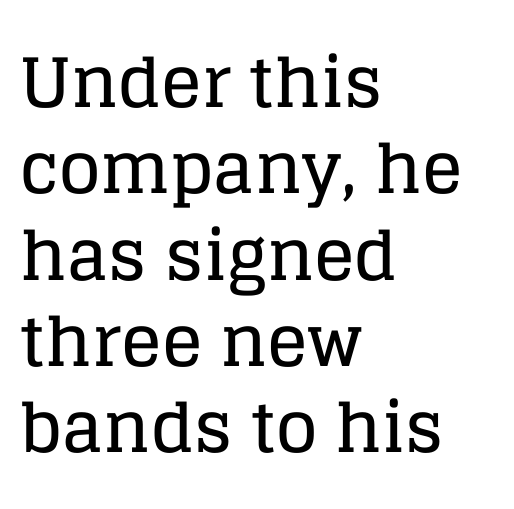
The image shows 68 px serif type, upright; set left-aligned, normal line spacing (1.27x), normal letter spacing, not underlined; low stroke contrast and a large x-height.
